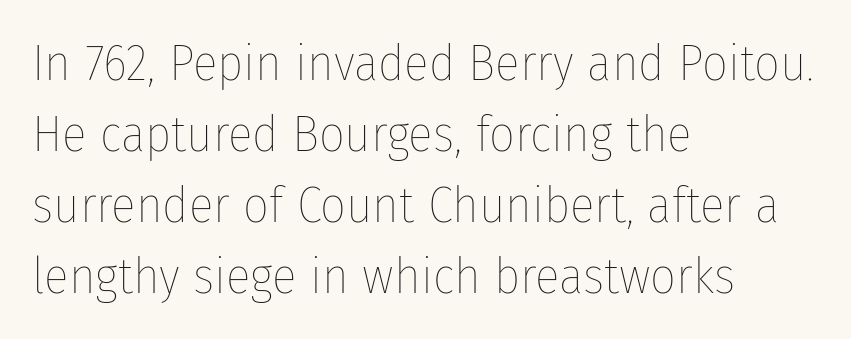
Q: Is the text bold? A: No.
Q: Is the text italic (slanted)? A: No, it is upright.
Q: Is the text underlined? A: No.
Q: How is the paragraph aligned? A: Left-aligned.
Q: Is the spacing between letters normal or unusually wide? A: Normal.
Q: Is the spacing between lines tight, normal or loose? A: Normal.
Q: Width (condensed, normal, or wide)? A: Condensed.
Q: Stroke contrast? A: Low.
Q: x-height? A: Medium.
Q: Monospaced? A: No.
